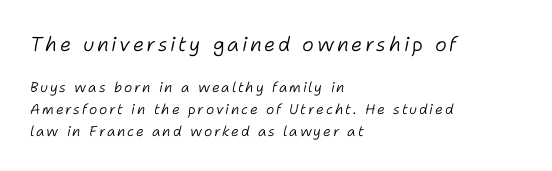
{"italic": "yes", "lean": "right", "slant_degrees": 11, "bold": "no", "underline": "no", "align": "left", "line_spacing": "normal", "line_spacing_ratio": 1.56, "larger_block": "first", "size_ratio": 1.43, "glyph_px": 20}
